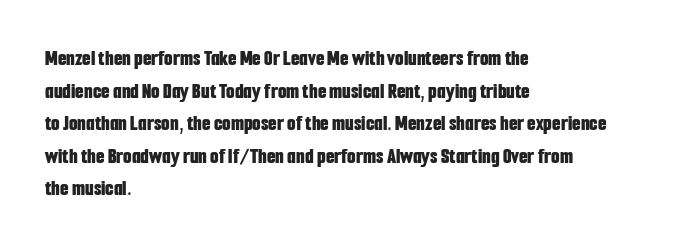
The image shows 22 px bold type, upright; set left-aligned, normal line spacing (1.48x), normal letter spacing, not underlined.
